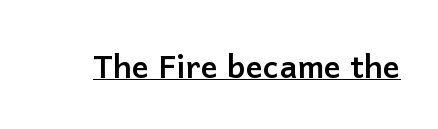
{"serif": "no", "italic": "no", "bold": "yes", "weight": "semibold", "width": "normal", "stroke_contrast": "low", "x_height": "medium", "monospaced": "no", "underline": "yes", "letter_spacing": "normal", "letter_spacing_em": 0.0, "glyph_px": 32}
